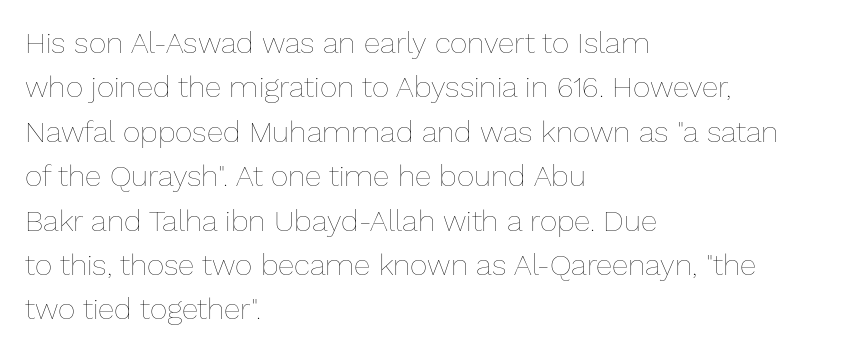
Q: Is the text bold? A: No.
Q: Is the text italic (slanted)? A: No, it is upright.
Q: Is the text underlined? A: No.
Q: How is the paragraph aligned? A: Left-aligned.
Q: Is the spacing between letters normal or unusually wide? A: Normal.
Q: Is the spacing between lines tight, normal or loose? A: Normal.
Q: Width (condensed, normal, or wide)? A: Normal.
Q: Stroke contrast? A: Low.
Q: x-height? A: Medium.
Q: Monospaced? A: No.
